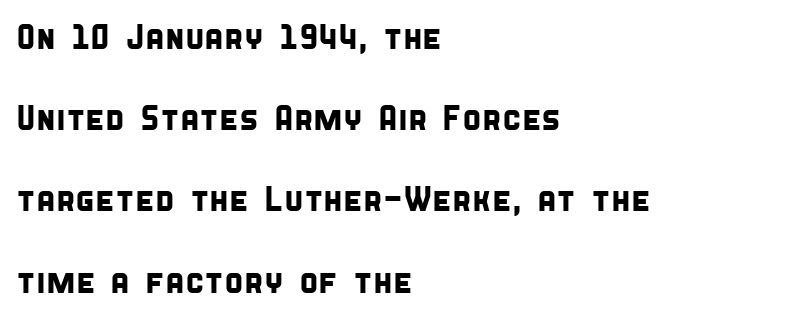
{"serif": "no", "width": "condensed", "stroke_contrast": "low", "x_height": "large", "monospaced": "no", "underline": "no", "align": "left", "line_spacing": "loose", "line_spacing_ratio": 2.32, "letter_spacing": "normal", "letter_spacing_em": 0.0, "glyph_px": 35}
